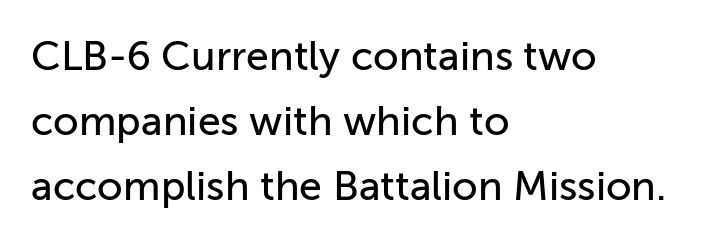
Tall strokes in this sample are plumb rather than angled. Does the leading feel generous? No, just average. Character widths vary here, with narrow letters taking less room than wide ones. Caption: multi-line text, flush left, ragged right. Lines of text with bare space underneath.
